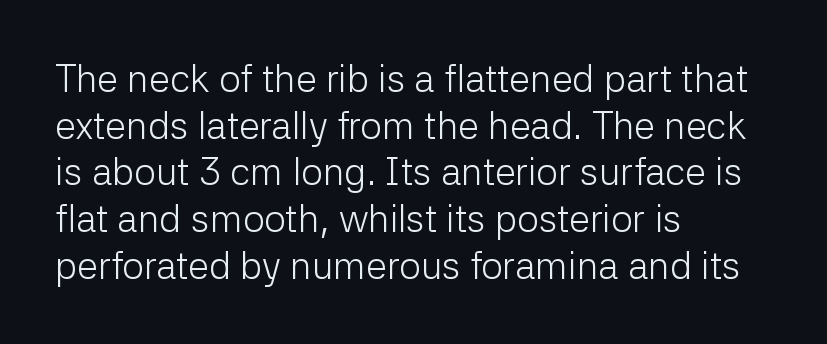
No feet cap the strokes, marking this as sans-serif type. There is no visible air inserted between adjacent glyphs. Ordinary non-slanted type is in use. The strokes carry an ordinary text weight at most. Notice how the passage keeps a crisp vertical edge on the left only.
